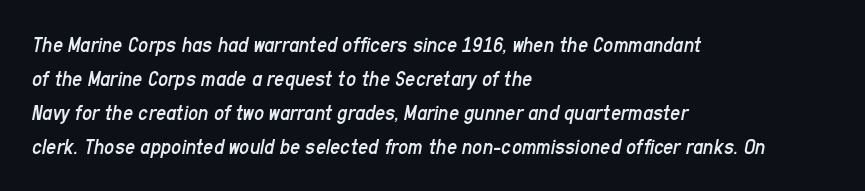
Q: Is the text bold? A: No.
Q: Is the text italic (slanted)? A: Yes, it leans right by about 11 degrees.
Q: Is the text underlined? A: No.
Q: How is the paragraph aligned? A: Left-aligned.
Q: Is the spacing between letters normal or unusually wide? A: Normal.
Q: Is the spacing between lines tight, normal or loose? A: Normal.
